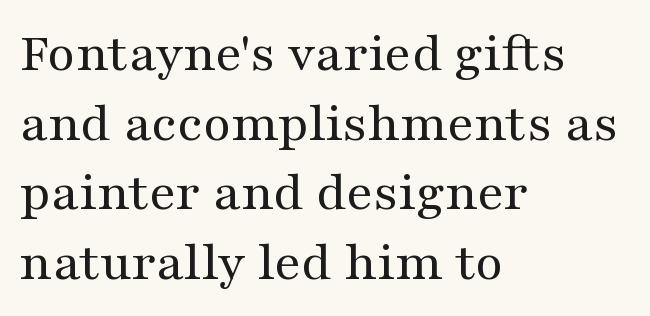
{"serif": "yes", "italic": "no", "bold": "no", "weight": "regular", "width": "wide", "stroke_contrast": "medium", "x_height": "medium", "monospaced": "no", "underline": "no", "align": "left", "line_spacing_ratio": 1.22, "letter_spacing": "normal", "letter_spacing_em": 0.0, "glyph_px": 57}
